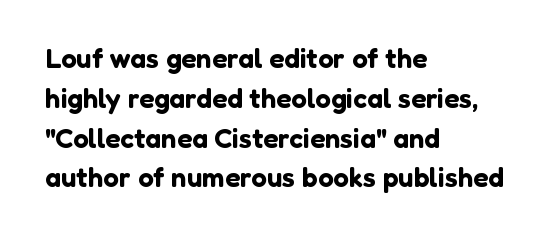
{"serif": "no", "italic": "no", "width": "normal", "stroke_contrast": "low", "x_height": "medium", "monospaced": "no", "underline": "no", "align": "left", "line_spacing": "normal", "line_spacing_ratio": 1.42, "letter_spacing": "normal", "letter_spacing_em": 0.0, "glyph_px": 28}
